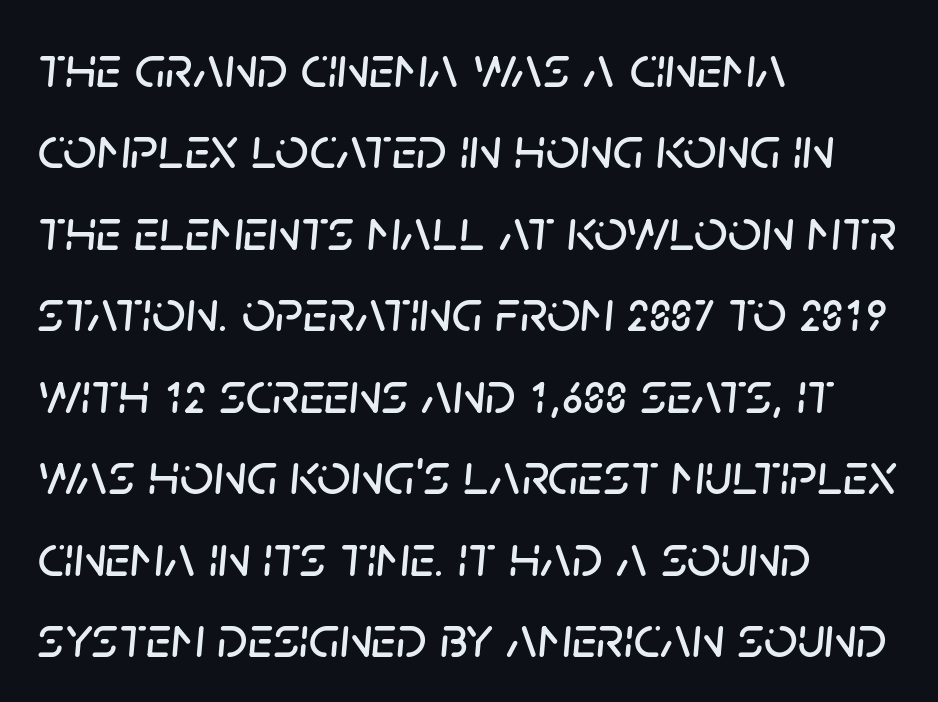
The image shows 59 px text type, italic (leaning right); set left-aligned, normal line spacing (1.38x), normal letter spacing, not underlined; low stroke contrast and a large x-height.
